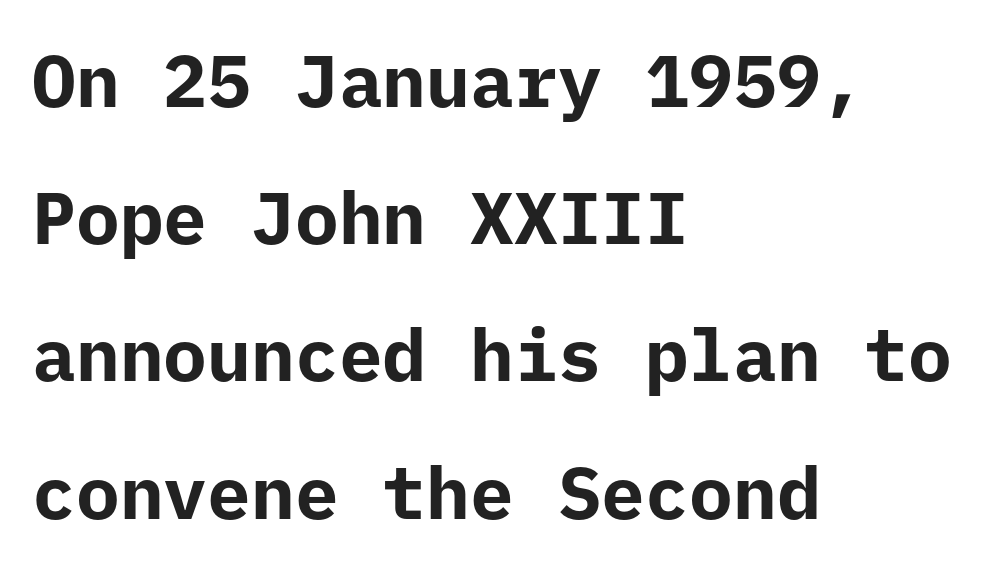
{"serif": "no", "italic": "no", "bold": "yes", "weight": "bold", "width": "normal", "stroke_contrast": "low", "x_height": "medium", "monospaced": "yes", "underline": "no", "align": "left", "line_spacing_ratio": 1.88, "letter_spacing": "normal", "letter_spacing_em": 0.0, "glyph_px": 73}
